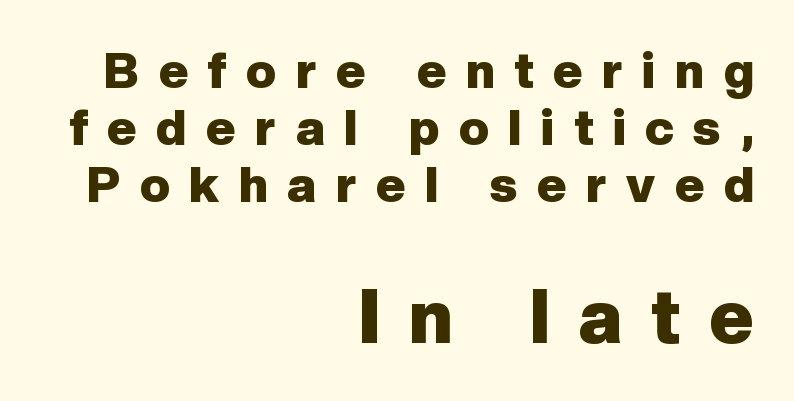
The image shows 75 px heavy sans-serif type, upright; set right-aligned, tight line spacing (1.14x), unusually wide letter spacing (+0.39 em), not underlined; the second (bottom) block is 1.5x larger; low stroke contrast and a medium x-height.
